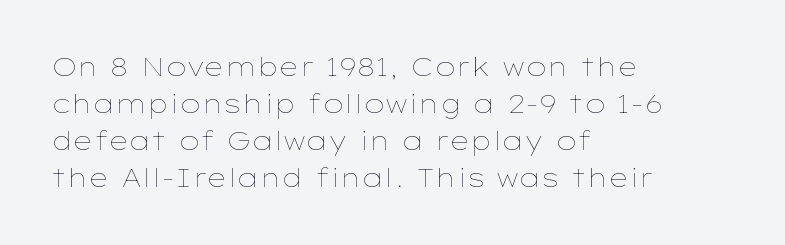
A typesetter would call this leading conventional body-copy spacing. Descender tails drop into unmarked territory. Visually the block forms a straight wall on the left and a jagged coastline on the right. Do the letters lean? They stand straight.
